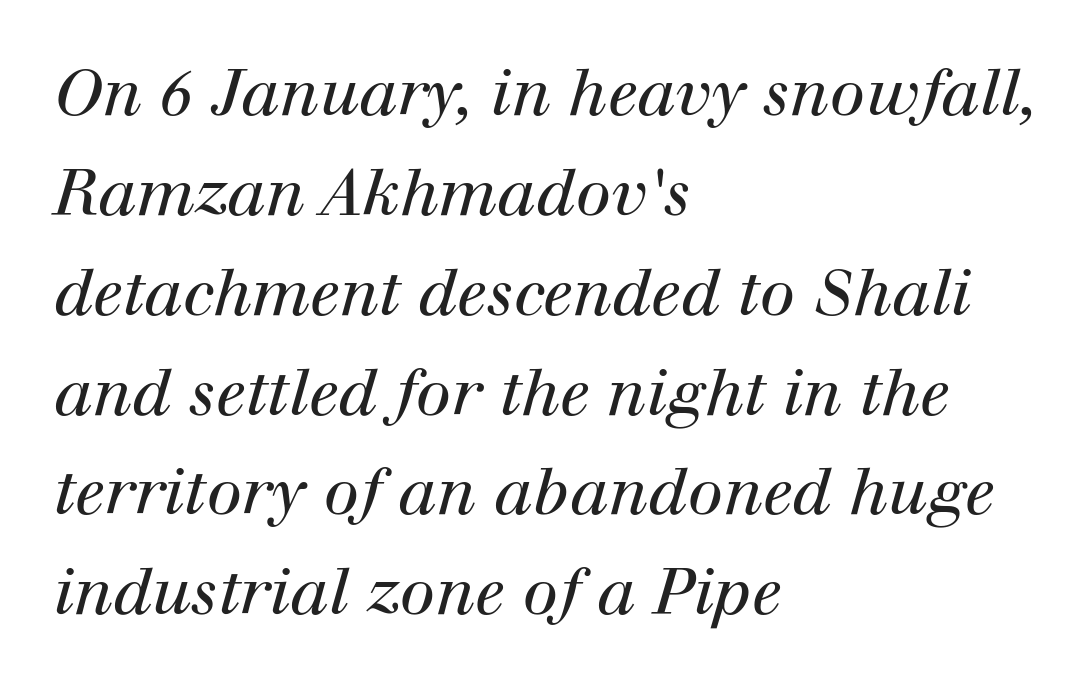
The image shows 64 px regular-weight serif type, italic (leaning right); set left-aligned, normal line spacing (1.56x), normal letter spacing, not underlined; high stroke contrast and a medium x-height.
